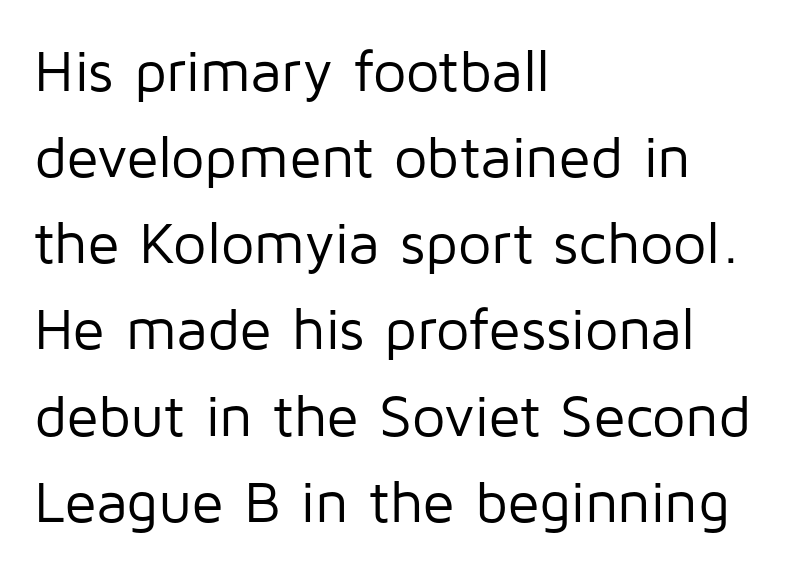
{"serif": "no", "italic": "no", "bold": "no", "weight": "regular", "width": "normal", "stroke_contrast": "low", "x_height": "medium", "monospaced": "no", "underline": "no", "align": "left", "line_spacing": "normal", "line_spacing_ratio": 1.46, "letter_spacing": "normal", "letter_spacing_em": 0.0, "glyph_px": 59}
